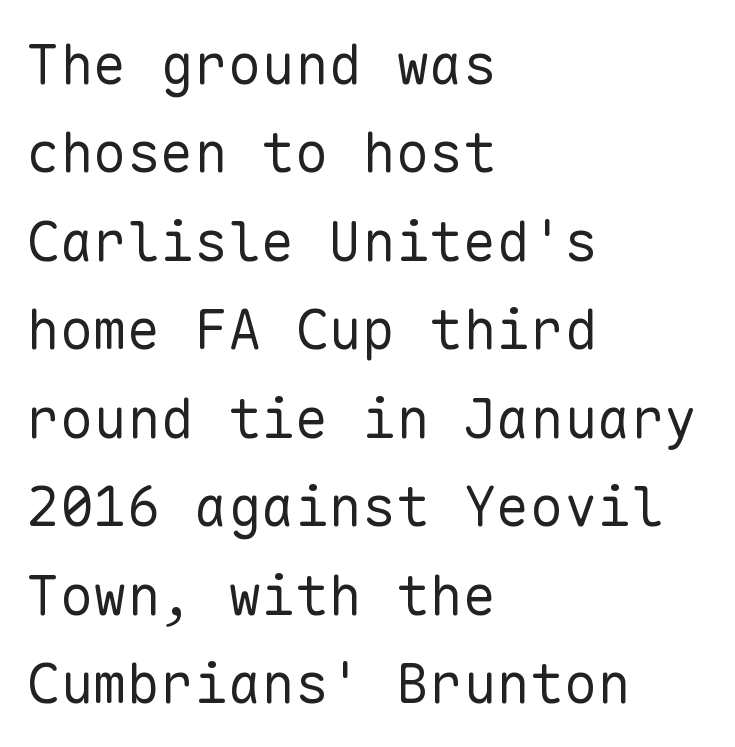
The image shows 56 px regular-weight sans-serif type, upright, monospaced; set left-aligned, normal line spacing (1.58x), normal letter spacing, not underlined; low stroke contrast and a medium x-height.
